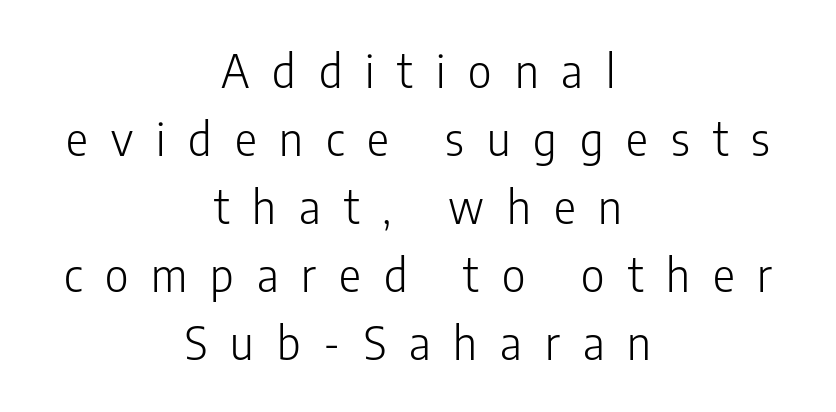
Q: Is the text bold? A: No.
Q: Is the text italic (slanted)? A: No, it is upright.
Q: Is the typeface a serif or a sans-serif typeface? A: Sans-serif.
Q: Is the text underlined? A: No.
Q: How is the paragraph aligned? A: Centered.
Q: Is the spacing between letters normal or unusually wide? A: Unusually wide.
Q: Is the spacing between lines tight, normal or loose? A: Normal.
Q: Width (condensed, normal, or wide)? A: Condensed.
Q: Stroke contrast? A: Low.
Q: x-height? A: Medium.
Q: Monospaced? A: No.
